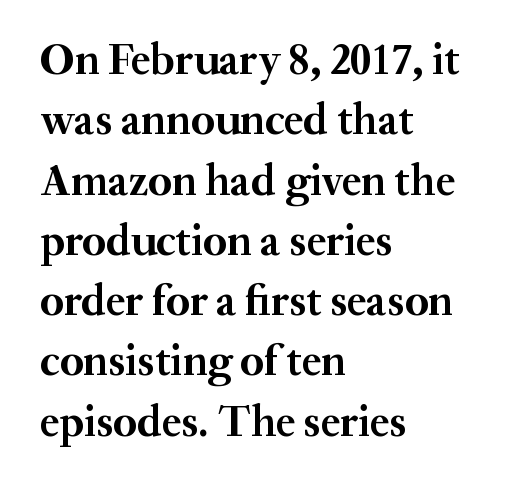
{"serif": "yes", "italic": "no", "bold": "yes", "weight": "semibold", "width": "normal", "stroke_contrast": "medium", "x_height": "small", "monospaced": "no", "underline": "no", "align": "left", "line_spacing": "normal", "line_spacing_ratio": 1.37, "letter_spacing": "normal", "letter_spacing_em": 0.0, "glyph_px": 44}
